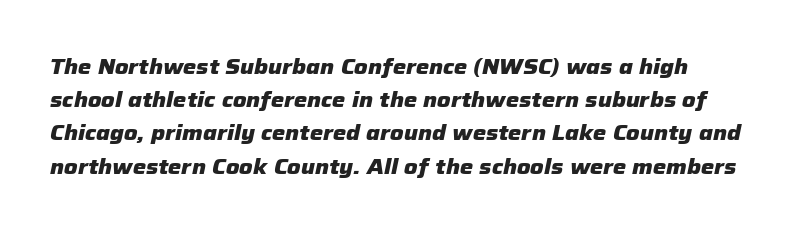
The foot of each line stays bare and open. The whole block is typeset with a tilt. This sample uses plain, unmodified letter spacing. Leading matches the norm, producing a regular column. Does the weight exceed regular? Yes, all the way to bold.
